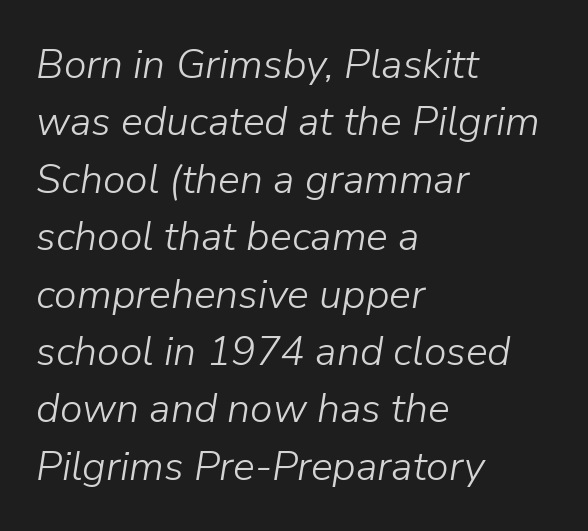
The passage shown is typed in a proportional face where columns would drift. Left-aligned paragraph, ragged on the right. Short note: letters normally spaced. Underlining? Definitely not there. Ink coverage per letter is moderate at most.
